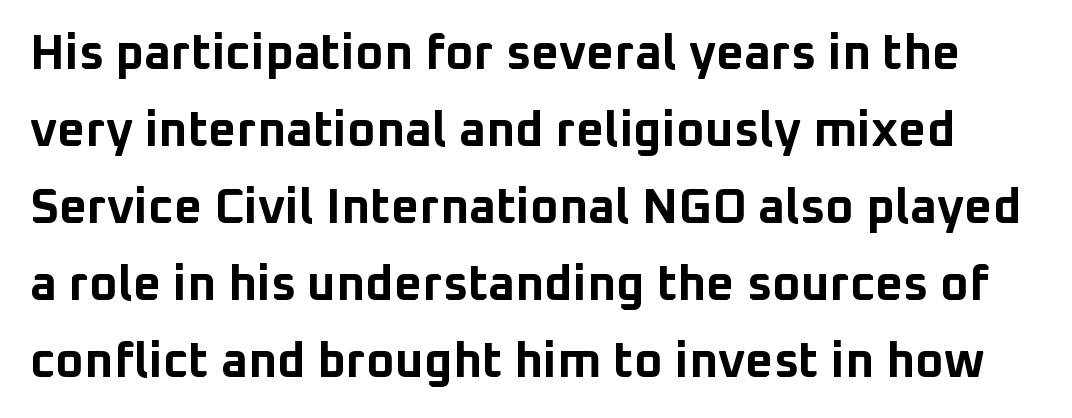
Q: Is the text bold? A: Yes.
Q: Is the text italic (slanted)? A: No, it is upright.
Q: Is the typeface a serif or a sans-serif typeface? A: Sans-serif.
Q: Is the text underlined? A: No.
Q: Is the spacing between letters normal or unusually wide? A: Normal.
Q: Is the spacing between lines tight, normal or loose? A: Normal.
Q: Width (condensed, normal, or wide)? A: Normal.
Q: Stroke contrast? A: Low.
Q: x-height? A: Medium.
Q: Monospaced? A: No.
